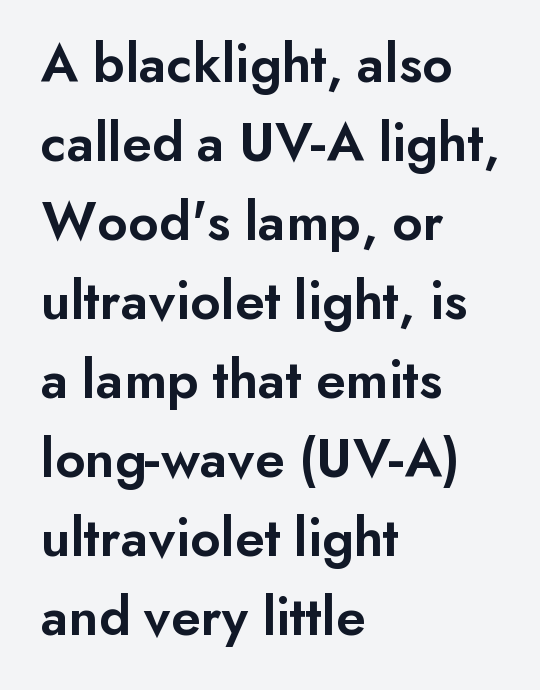
The specimen omits any rule beneath the text block's lines. What stands out about the letter spacing? Nothing — it is the standard amount. This is sans-serif lettering, the kind often seen on screens and signage. Spacing verdict: proportional, widths tailored to each character.
